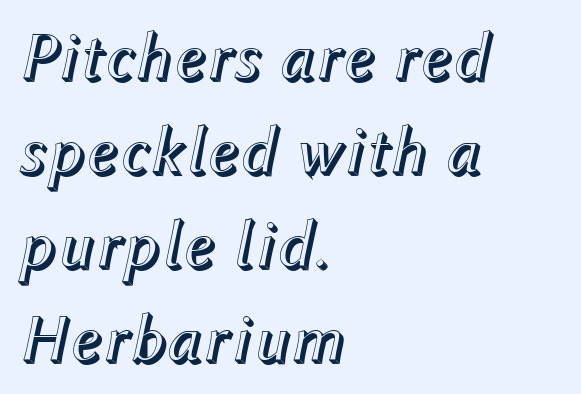
Q: Is the text italic (slanted)? A: Yes, it leans right by about 12 degrees.
Q: Is the text underlined? A: No.
Q: How is the paragraph aligned? A: Left-aligned.
Q: Is the spacing between letters normal or unusually wide? A: Normal.
Q: Is the spacing between lines tight, normal or loose? A: Normal.
Q: Width (condensed, normal, or wide)? A: Normal.
Q: x-height? A: Medium.
Q: Monospaced? A: No.
